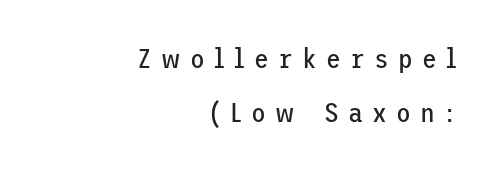
{"italic": "no", "bold": "no", "underline": "no", "align": "right", "line_spacing": "loose", "line_spacing_ratio": 2.0, "letter_spacing": "wide", "letter_spacing_em": 0.34, "glyph_px": 27}
